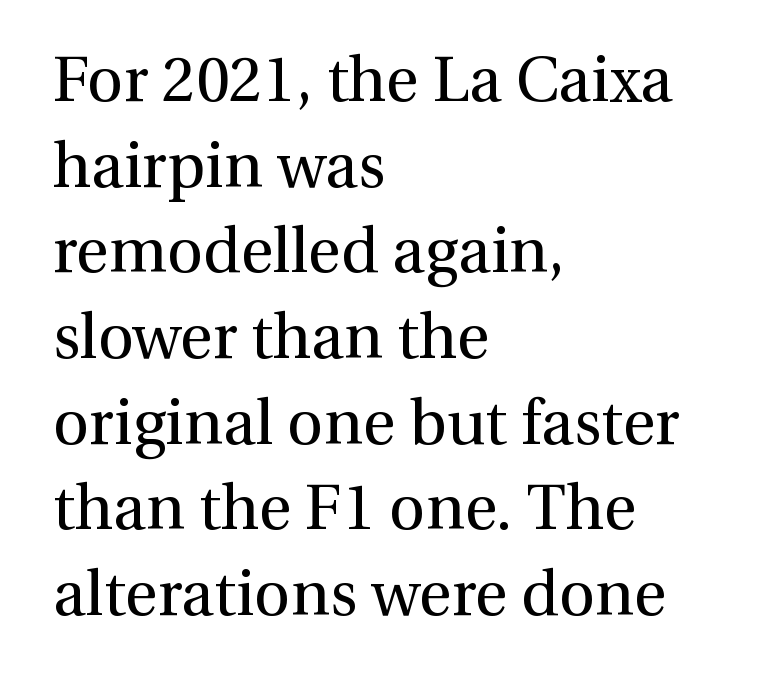
This rendering features lettering with no underline. The weight would be labelled regular, book, light, or lighter still. In terms of posture, this sample is upright. The type is set solid horizontally, with unmodified tracking. Here the designer chose a conventional face with non-uniform glyph widths. Does the copy run flush right? No — it runs flush left.
